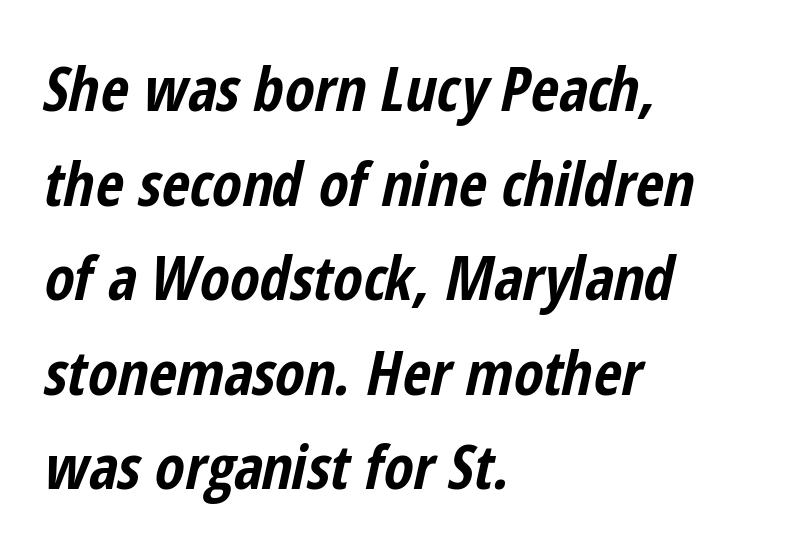
{"italic": "yes", "lean": "right", "slant_degrees": 12, "bold": "yes", "weight": "bold", "width": "condensed", "stroke_contrast": "low", "x_height": "medium", "monospaced": "no", "underline": "no", "align": "left", "line_spacing": "normal", "line_spacing_ratio": 1.55, "letter_spacing": "normal", "letter_spacing_em": 0.0, "glyph_px": 61}
